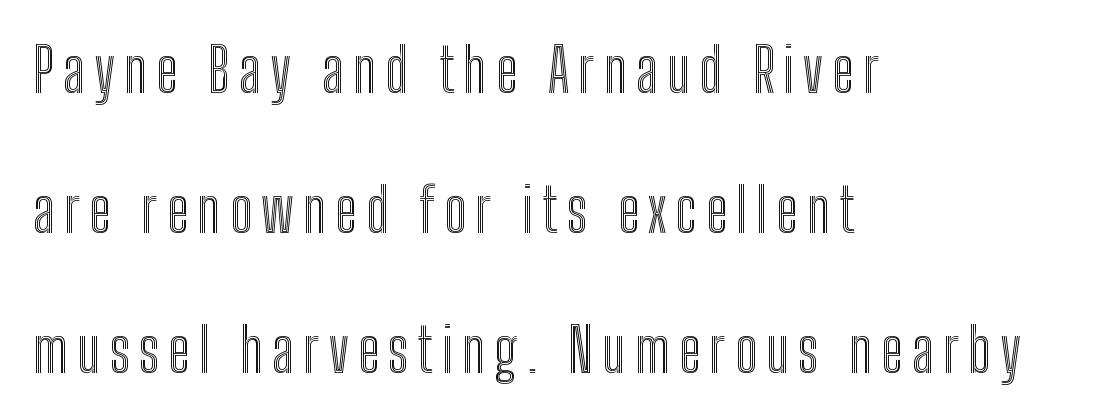
{"italic": "no", "width": "condensed", "x_height": "medium", "monospaced": "no", "underline": "no", "align": "left", "line_spacing": "loose", "line_spacing_ratio": 2.33, "glyph_px": 60}
